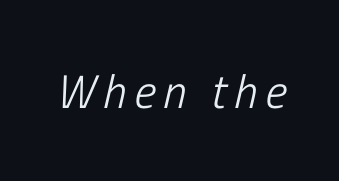
Q: Is the text bold? A: No.
Q: Is the text italic (slanted)? A: Yes, it leans right by about 13 degrees.
Q: Is the text underlined? A: No.
Q: Width (condensed, normal, or wide)? A: Condensed.
Q: Stroke contrast? A: Low.
Q: x-height? A: Medium.
Q: Monospaced? A: No.
